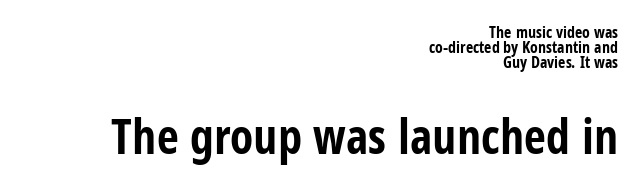
Q: Is the text bold? A: Yes.
Q: Is the text italic (slanted)? A: No, it is upright.
Q: Is the typeface a serif or a sans-serif typeface? A: Sans-serif.
Q: Is the text underlined? A: No.
Q: How is the paragraph aligned? A: Right-aligned.
Q: Is the spacing between letters normal or unusually wide? A: Normal.
Q: Is the spacing between lines tight, normal or loose? A: Tight.
Q: Which block of text is set in a larger size, the first (top) or the second (bottom)? A: The second (bottom) one.
Q: Width (condensed, normal, or wide)? A: Condensed.
Q: Stroke contrast? A: Low.
Q: x-height? A: Large.
Q: Monospaced? A: No.
